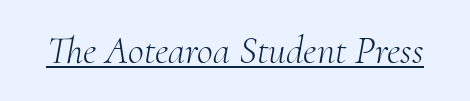
Q: Is the text bold? A: No.
Q: Is the text italic (slanted)? A: Yes, it leans right by about 10 degrees.
Q: Is the typeface a serif or a sans-serif typeface? A: Serif.
Q: Is the text underlined? A: Yes.
Q: Is the spacing between letters normal or unusually wide? A: Normal.
Q: Width (condensed, normal, or wide)? A: Normal.
Q: Stroke contrast? A: Medium.
Q: x-height? A: Small.
Q: Monospaced? A: No.
